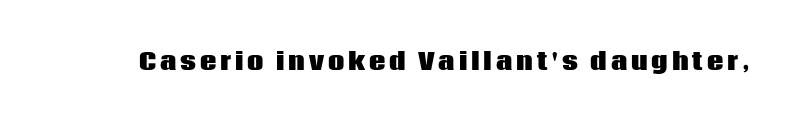
{"italic": "no", "bold": "yes", "underline": "no", "glyph_px": 23}
